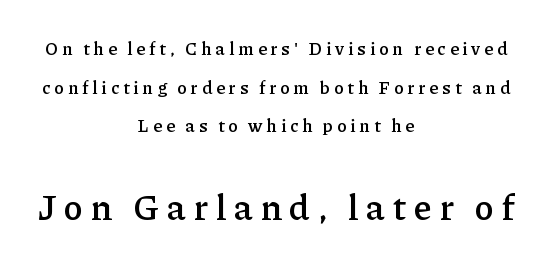
Q: Is the text bold? A: Semi-bold.
Q: Is the text italic (slanted)? A: No, it is upright.
Q: Is the typeface a serif or a sans-serif typeface? A: Serif.
Q: Is the text underlined? A: No.
Q: How is the paragraph aligned? A: Centered.
Q: Is the spacing between letters normal or unusually wide? A: Unusually wide.
Q: Is the spacing between lines tight, normal or loose? A: Loose.
Q: Which block of text is set in a larger size, the first (top) or the second (bottom)? A: The second (bottom) one.
Q: Width (condensed, normal, or wide)? A: Normal.
Q: Stroke contrast? A: Low.
Q: x-height? A: Medium.
Q: Monospaced? A: No.
